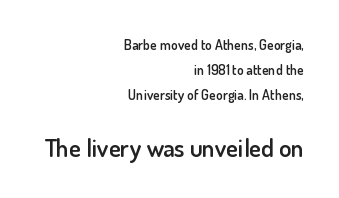
The area under the type is left untouched. The gaps between neighbouring characters are ordinary and unremarkable. This is moderately heavy type, rendered in semibold. The composition opens small and finishes big. Posture: vertical.
